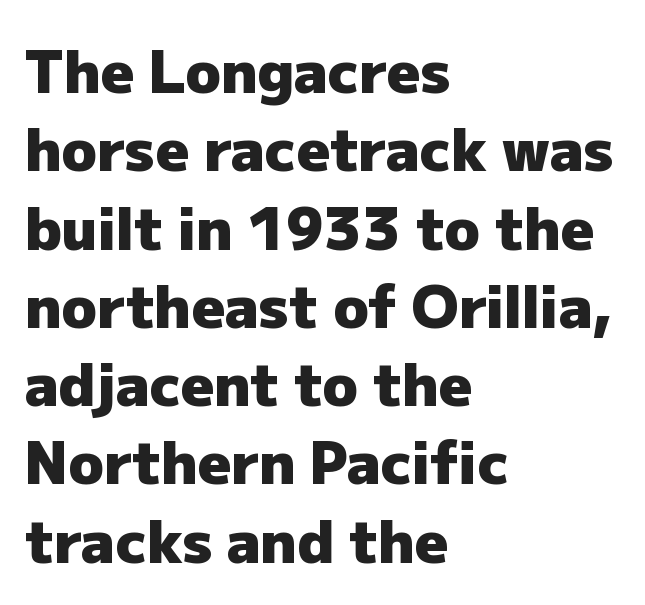
The passage shown is emphatically bold. The lettering holds an erect, upright posture throughout. Each row of text sits above clean, open space. The face used here is proportionally spaced, like ordinary book or web type. The leading is moderate, giving the passage an even texture. Short note: letters normally spaced.
